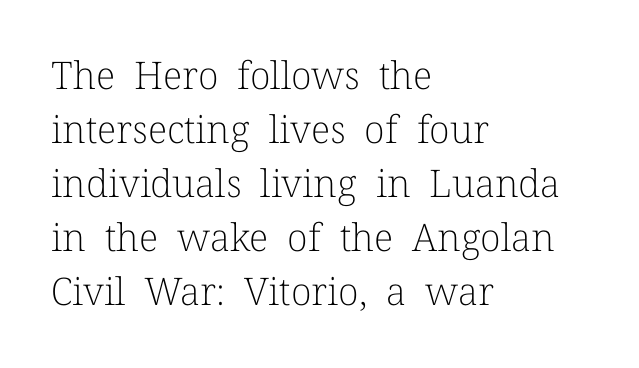
{"serif": "yes", "italic": "no", "bold": "no", "weight": "light", "width": "normal", "stroke_contrast": "low", "x_height": "medium", "monospaced": "no", "underline": "no", "align": "left", "line_spacing": "normal", "line_spacing_ratio": 1.42, "letter_spacing": "normal", "letter_spacing_em": 0.0, "glyph_px": 38}
